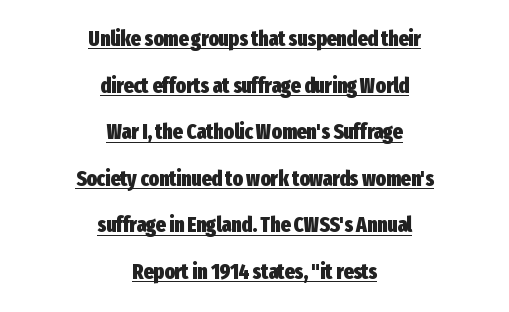
The image shows 21 px bold type, upright; set centered, loose line spacing (2.22x), normal letter spacing, underlined.
